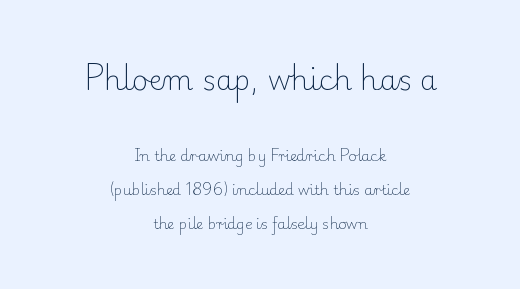
{"serif": "yes", "italic": "no", "bold": "no", "weight": "light", "width": "normal", "stroke_contrast": "low", "x_height": "small", "monospaced": "no", "underline": "no", "align": "center", "line_spacing": "loose", "line_spacing_ratio": 2.43, "letter_spacing": "normal", "letter_spacing_em": 0.0, "larger_block": "first", "size_ratio": 2.0, "glyph_px": 28}
